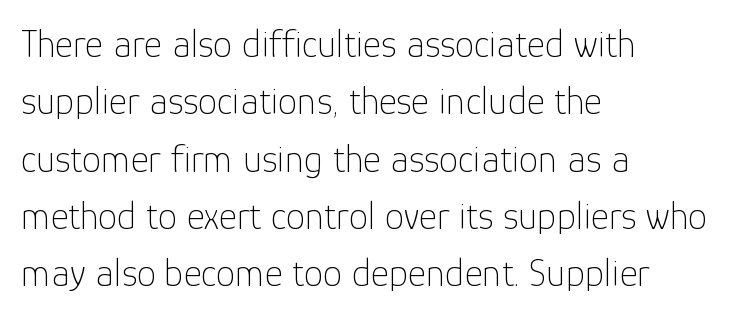
Q: Is the text bold? A: No.
Q: Is the text italic (slanted)? A: No, it is upright.
Q: Is the typeface a serif or a sans-serif typeface? A: Sans-serif.
Q: Is the text underlined? A: No.
Q: How is the paragraph aligned? A: Left-aligned.
Q: Is the spacing between letters normal or unusually wide? A: Normal.
Q: Is the spacing between lines tight, normal or loose? A: Normal.
Q: Width (condensed, normal, or wide)? A: Normal.
Q: Stroke contrast? A: Low.
Q: x-height? A: Medium.
Q: Monospaced? A: No.
